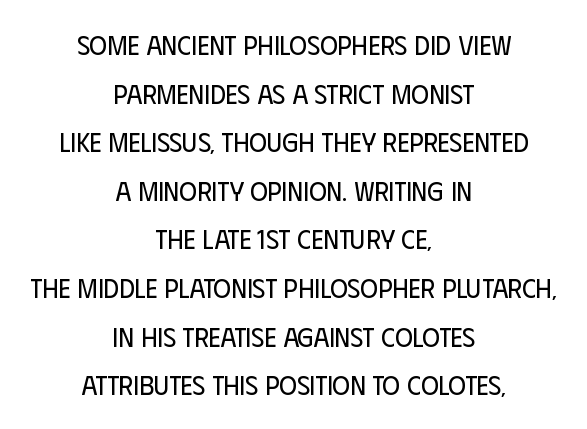
{"italic": "no", "bold": "no", "underline": "no", "align": "center", "line_spacing_ratio": 1.8, "letter_spacing": "normal", "letter_spacing_em": 0.0, "glyph_px": 27}
